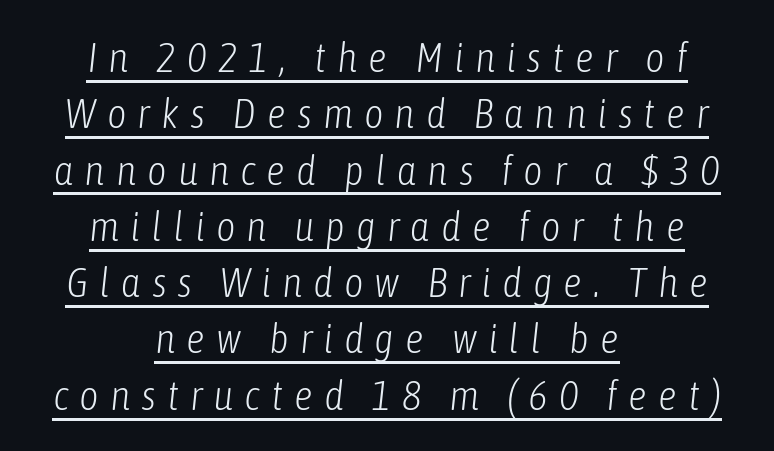
Q: Is the text bold? A: No.
Q: Is the text italic (slanted)? A: Yes, it leans right by about 6 degrees.
Q: Is the text underlined? A: Yes.
Q: How is the paragraph aligned? A: Centered.
Q: Is the spacing between letters normal or unusually wide? A: Unusually wide.
Q: Is the spacing between lines tight, normal or loose? A: Normal.
Q: Width (condensed, normal, or wide)? A: Condensed.
Q: Stroke contrast? A: Low.
Q: x-height? A: Medium.
Q: Monospaced? A: No.
